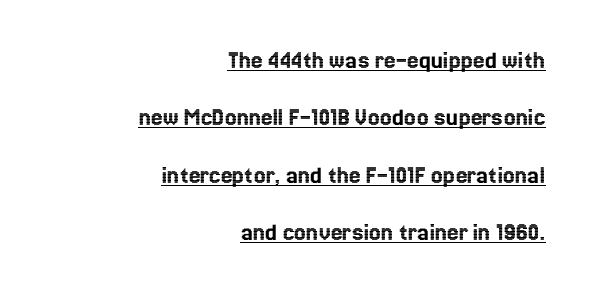
The image shows 26 px text type, upright; set right-aligned, loose line spacing (2.21x), normal letter spacing, underlined.
